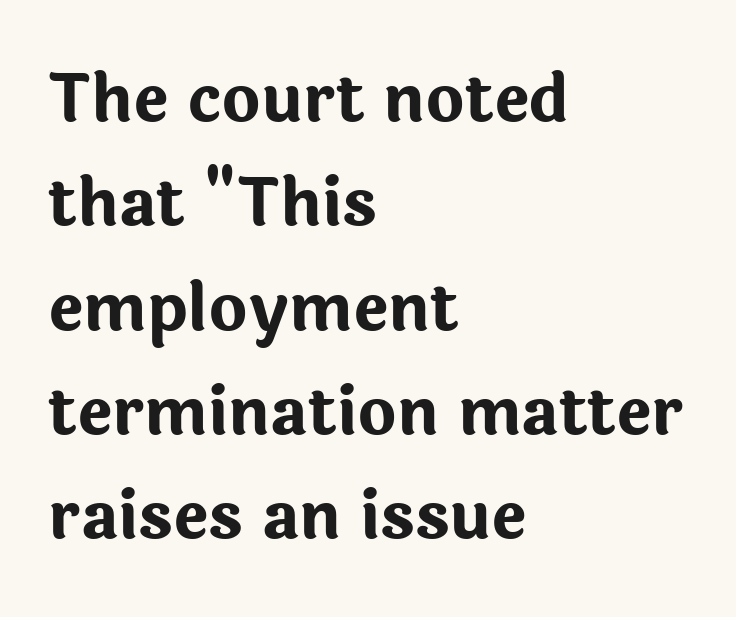
{"serif": "no", "italic": "no", "bold": "yes", "weight": "bold", "width": "normal", "stroke_contrast": "low", "x_height": "medium", "monospaced": "no", "underline": "no", "align": "left", "line_spacing": "normal", "line_spacing_ratio": 1.58, "letter_spacing": "normal", "letter_spacing_em": 0.0, "glyph_px": 66}
